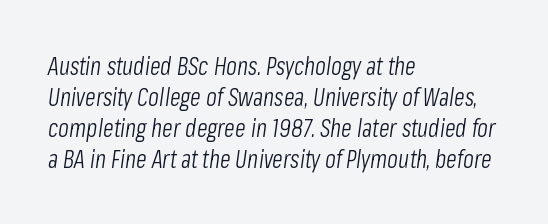
Q: Is the text bold? A: No.
Q: Is the text italic (slanted)? A: Yes, it leans right by about 8 degrees.
Q: Is the text underlined? A: No.
Q: How is the paragraph aligned? A: Left-aligned.
Q: Is the spacing between letters normal or unusually wide? A: Normal.
